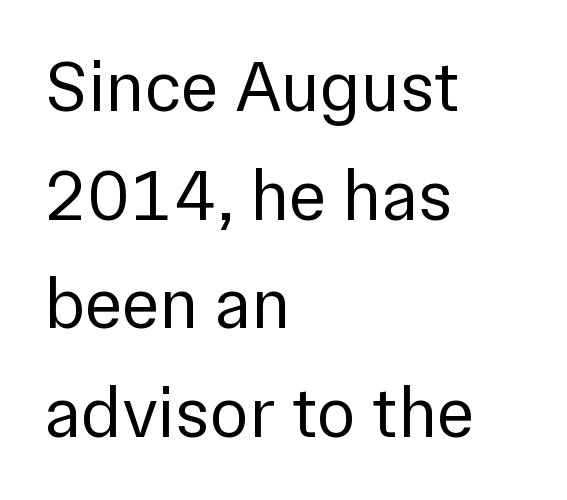
The image shows 72 px regular-weight sans-serif type, upright; set left-aligned, normal line spacing (1.51x), normal letter spacing, not underlined; low stroke contrast and a medium x-height.
